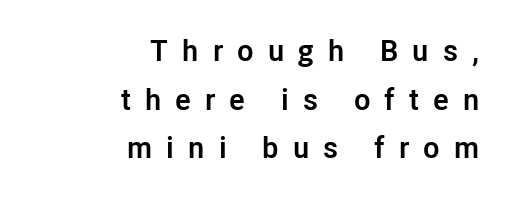
{"serif": "no", "italic": "no", "bold": "yes", "weight": "semibold", "width": "normal", "stroke_contrast": "low", "x_height": "medium", "monospaced": "no", "underline": "no", "align": "right", "line_spacing": "normal", "line_spacing_ratio": 1.62, "letter_spacing": "wide", "letter_spacing_em": 0.47, "glyph_px": 30}
